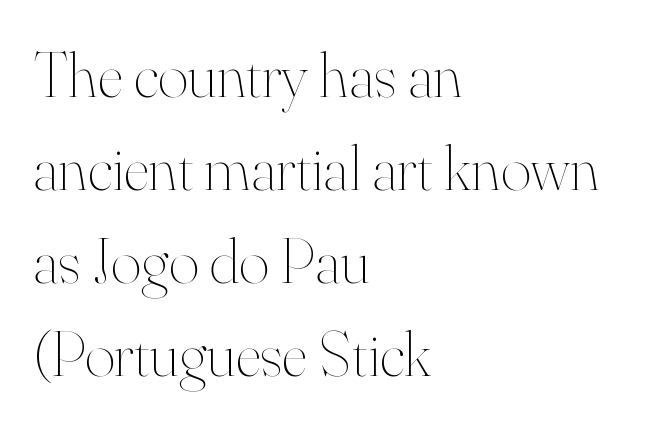
{"italic": "no", "bold": "no", "weight": "thin", "width": "normal", "stroke_contrast": "high", "x_height": "small", "monospaced": "no", "underline": "no", "align": "left", "line_spacing": "normal", "line_spacing_ratio": 1.43, "letter_spacing": "normal", "letter_spacing_em": 0.0, "glyph_px": 65}
